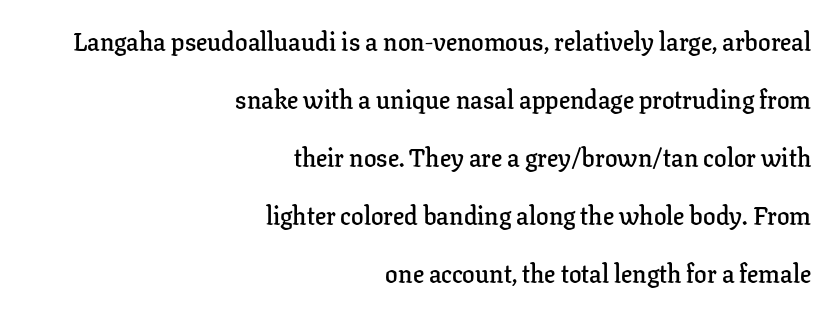
Q: Is the text bold? A: Semi-bold.
Q: Is the text italic (slanted)? A: No, it is upright.
Q: Is the text underlined? A: No.
Q: How is the paragraph aligned? A: Right-aligned.
Q: Is the spacing between letters normal or unusually wide? A: Normal.
Q: Is the spacing between lines tight, normal or loose? A: Loose.
